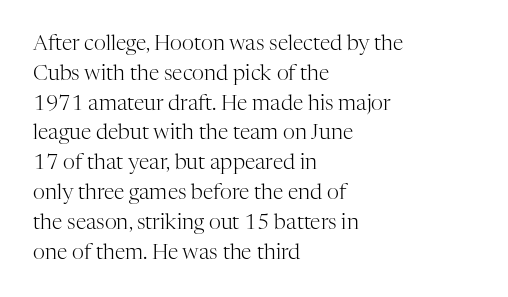
The image shows 21 px text type, upright; set left-aligned, normal line spacing (1.42x), normal letter spacing, not underlined.
